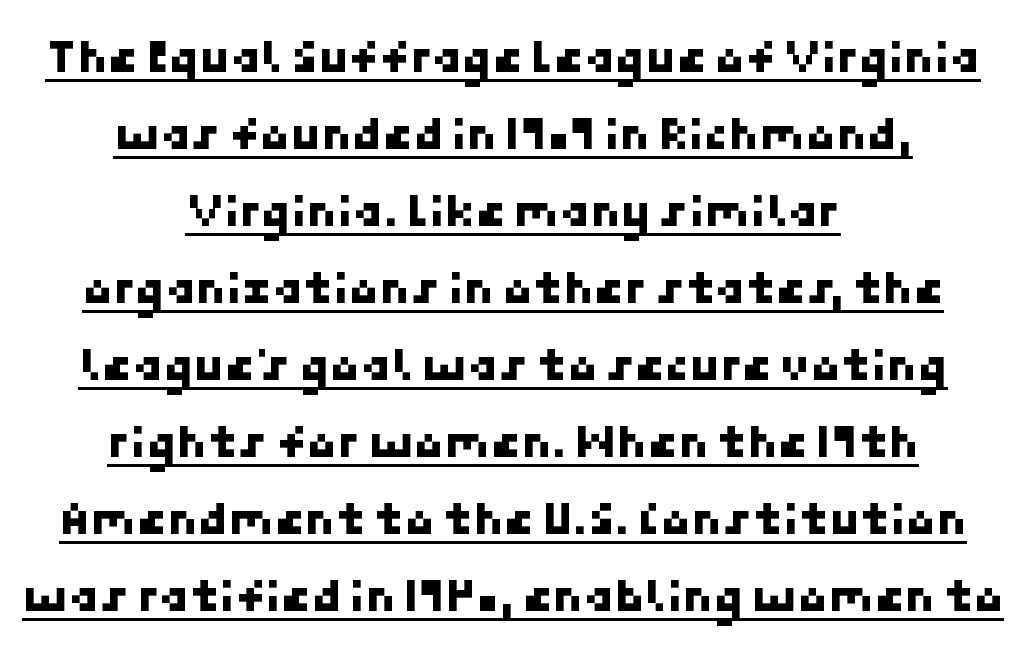
{"serif": "no", "width": "normal", "stroke_contrast": "low", "x_height": "medium", "underline": "yes", "align": "center", "line_spacing": "normal", "line_spacing_ratio": 1.57, "letter_spacing": "normal", "letter_spacing_em": 0.0, "glyph_px": 49}
